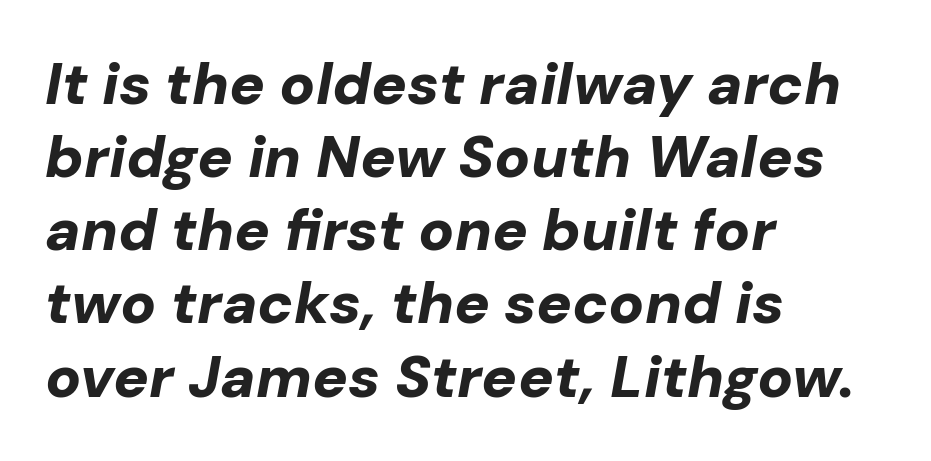
{"italic": "yes", "lean": "right", "slant_degrees": 10, "bold": "yes", "weight": "bold", "width": "normal", "stroke_contrast": "low", "x_height": "medium", "monospaced": "no", "underline": "no", "align": "left", "line_spacing_ratio": 1.24, "letter_spacing": "normal", "letter_spacing_em": 0.0, "glyph_px": 59}
